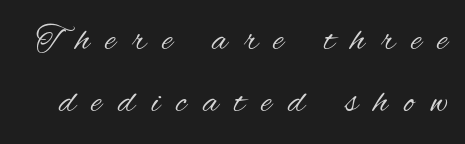
Q: Is the text bold? A: No.
Q: Is the text italic (slanted)? A: Yes.
Q: Is the typeface a serif or a sans-serif typeface? A: Sans-serif.
Q: Is the text underlined? A: No.
Q: Is the spacing between letters normal or unusually wide? A: Unusually wide.
Q: Width (condensed, normal, or wide)? A: Condensed.
Q: Stroke contrast? A: Medium.
Q: x-height? A: Small.
Q: Monospaced? A: No.
